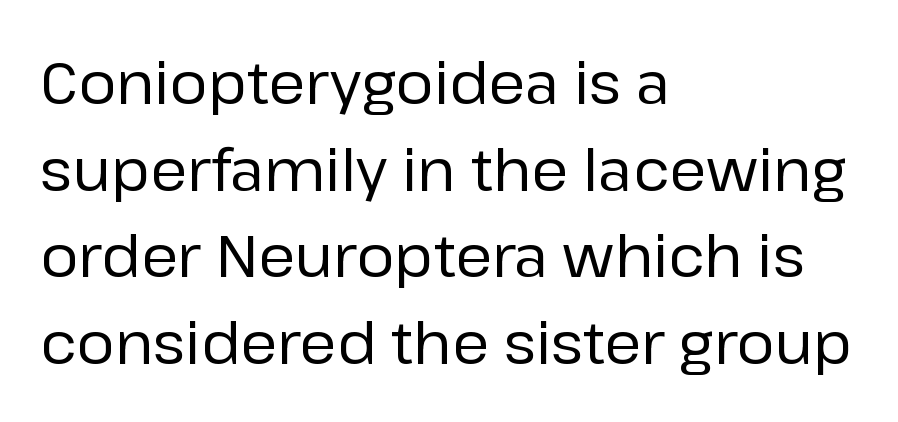
{"serif": "no", "italic": "no", "bold": "no", "weight": "regular", "width": "normal", "stroke_contrast": "low", "x_height": "medium", "monospaced": "no", "underline": "no", "align": "left", "line_spacing": "normal", "line_spacing_ratio": 1.47, "letter_spacing": "normal", "letter_spacing_em": 0.0, "glyph_px": 59}
